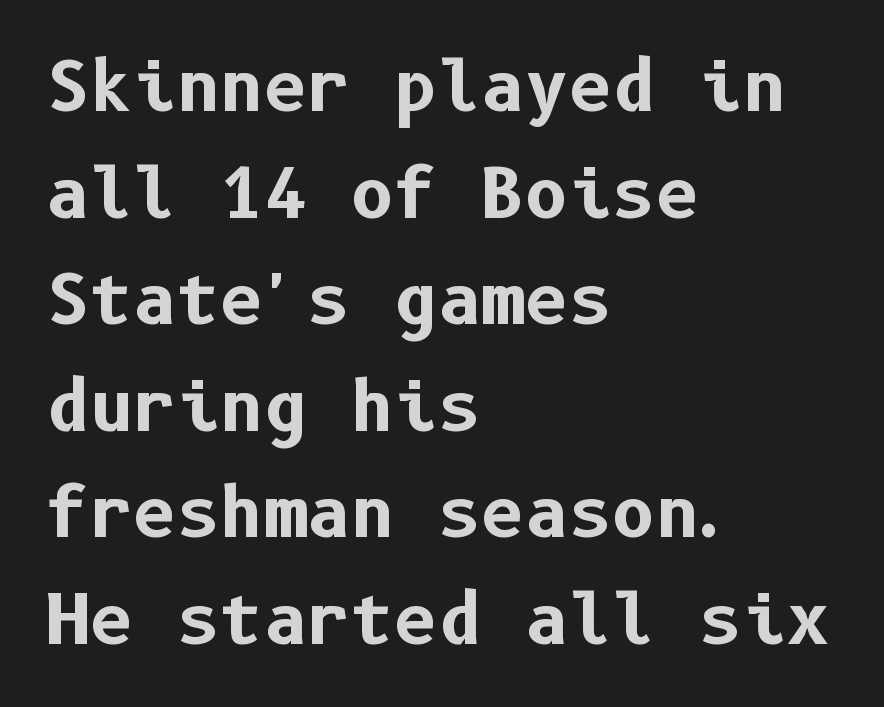
{"serif": "no", "italic": "no", "bold": "yes", "weight": "bold", "width": "normal", "stroke_contrast": "low", "x_height": "medium", "underline": "no", "align": "left", "line_spacing": "normal", "line_spacing_ratio": 1.59, "letter_spacing": "normal", "letter_spacing_em": 0.0, "glyph_px": 67}
